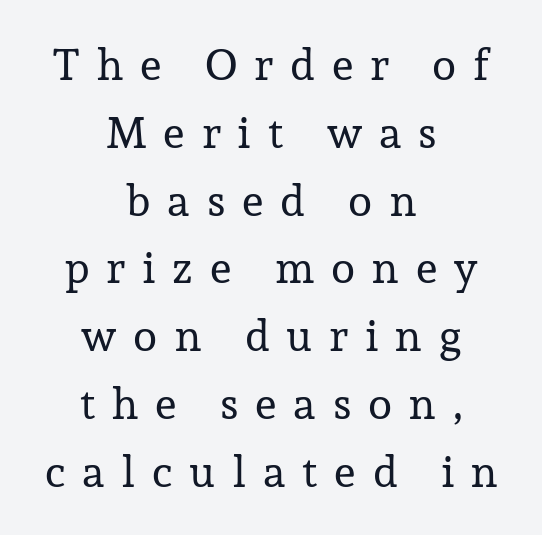
Q: Is the text bold? A: No.
Q: Is the text italic (slanted)? A: No, it is upright.
Q: Is the typeface a serif or a sans-serif typeface? A: Serif.
Q: Is the text underlined? A: No.
Q: How is the paragraph aligned? A: Centered.
Q: Is the spacing between letters normal or unusually wide? A: Unusually wide.
Q: Is the spacing between lines tight, normal or loose? A: Normal.
Q: Width (condensed, normal, or wide)? A: Normal.
Q: Stroke contrast? A: Low.
Q: x-height? A: Medium.
Q: Monospaced? A: No.
